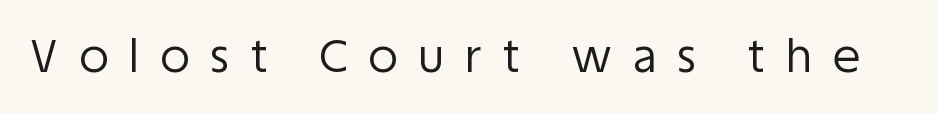
{"serif": "no", "italic": "no", "bold": "no", "weight": "regular", "width": "normal", "stroke_contrast": "low", "x_height": "large", "monospaced": "no", "underline": "no", "letter_spacing": "wide", "letter_spacing_em": 0.47, "glyph_px": 45}
